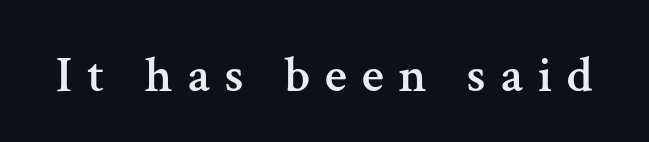
Check the space under the baseline: it is left empty. What kind of face is this? One with serifs. Proportional: the letters do not fall into vertical columns. Quick note: not italic, upright.
